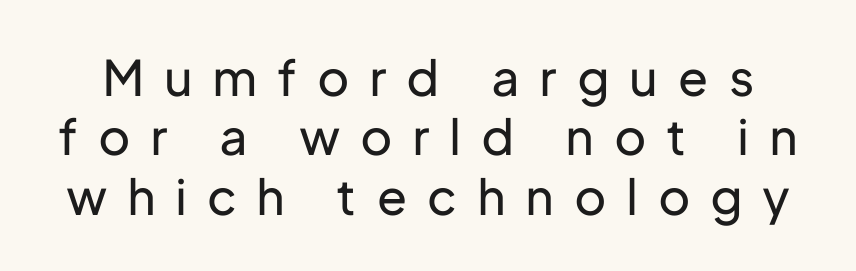
Q: Is the text bold? A: No.
Q: Is the text italic (slanted)? A: No, it is upright.
Q: Is the typeface a serif or a sans-serif typeface? A: Sans-serif.
Q: Is the text underlined? A: No.
Q: Is the spacing between letters normal or unusually wide? A: Unusually wide.
Q: Width (condensed, normal, or wide)? A: Normal.
Q: Stroke contrast? A: Low.
Q: x-height? A: Medium.
Q: Monospaced? A: No.
